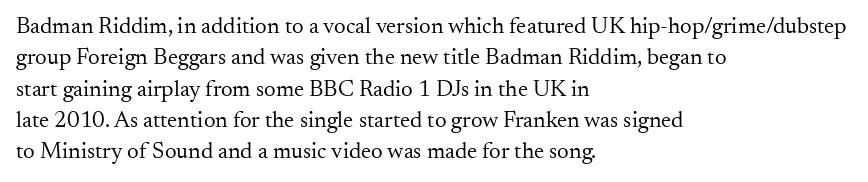
The image shows 23 px text type, upright; set left-aligned, normal line spacing (1.36x), normal letter spacing, not underlined.
